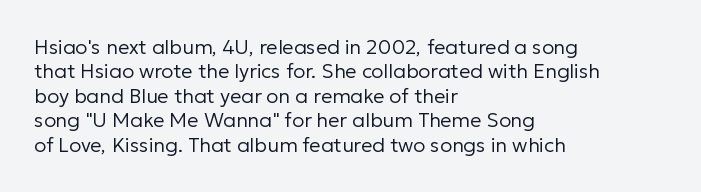
The image shows 20 px text type, upright; set left-aligned, line spacing 1.22x, normal letter spacing, not underlined.
